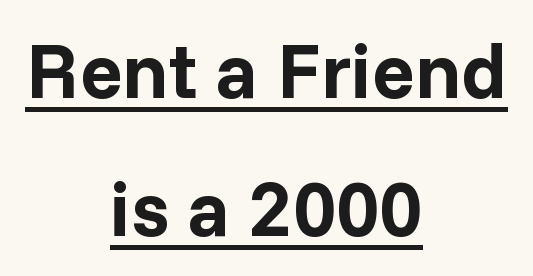
Q: Is the text bold? A: Yes.
Q: Is the text italic (slanted)? A: No, it is upright.
Q: Is the typeface a serif or a sans-serif typeface? A: Sans-serif.
Q: Is the text underlined? A: Yes.
Q: How is the paragraph aligned? A: Centered.
Q: Is the spacing between letters normal or unusually wide? A: Normal.
Q: Width (condensed, normal, or wide)? A: Normal.
Q: Stroke contrast? A: Low.
Q: x-height? A: Medium.
Q: Monospaced? A: No.
